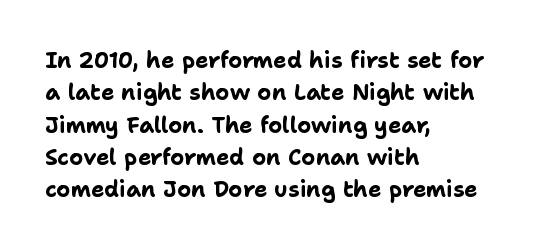
The image shows 22 px bold type, upright; set left-aligned, normal line spacing (1.47x), normal letter spacing, not underlined.
